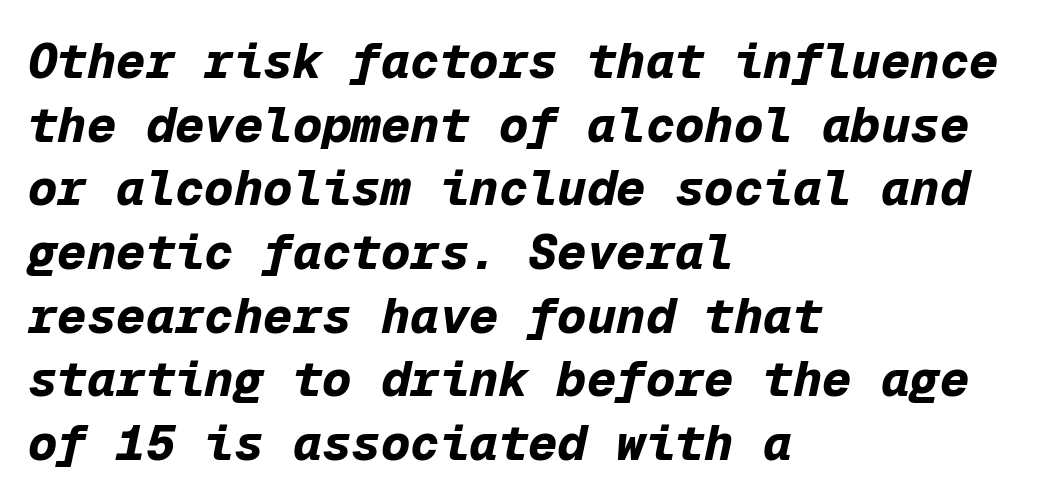
Q: Is the text bold? A: Yes.
Q: Is the text italic (slanted)? A: Yes, it leans right by about 12 degrees.
Q: Is the text underlined? A: No.
Q: How is the paragraph aligned? A: Left-aligned.
Q: Is the spacing between letters normal or unusually wide? A: Normal.
Q: Is the spacing between lines tight, normal or loose? A: Normal.
Q: Width (condensed, normal, or wide)? A: Normal.
Q: Stroke contrast? A: Low.
Q: x-height? A: Medium.
Q: Monospaced? A: Yes.
